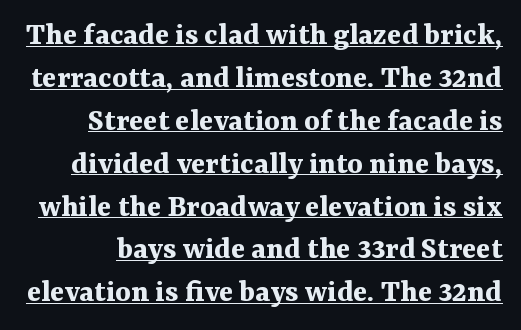
Typesetter's note: full bold, strokes at maximum text heaviness. How would I describe the line gaps? Plain and ordinary. Caption: standard tracking, unaltered. These lines were composed using upright roman letters. You can see a thin bar hugging the bottom of the glyphs. Yep, those are serifs on the letters.
